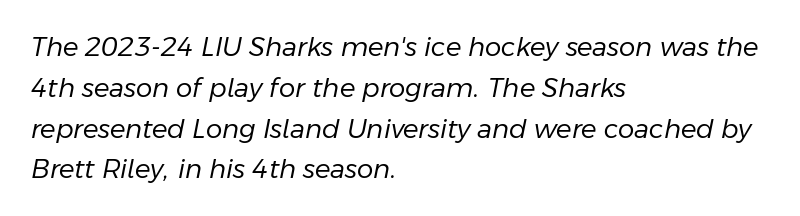
Does extra space separate the letters? No, they use regular spacing. The string is rendered with underlining switched off. The font's italic variant was chosen for this text. Bold? No — there's no thickening of the strokes. Which margin do the lines hug? The left one — the right edge is uneven.
